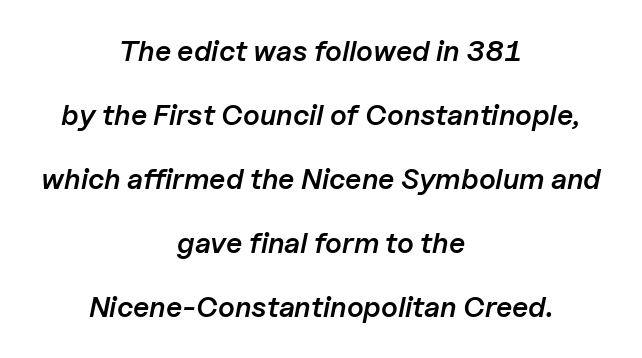
The image shows 29 px semibold type, italic (leaning right); set centered, loose line spacing (2.21x), normal letter spacing, not underlined; low stroke contrast and a medium x-height.
